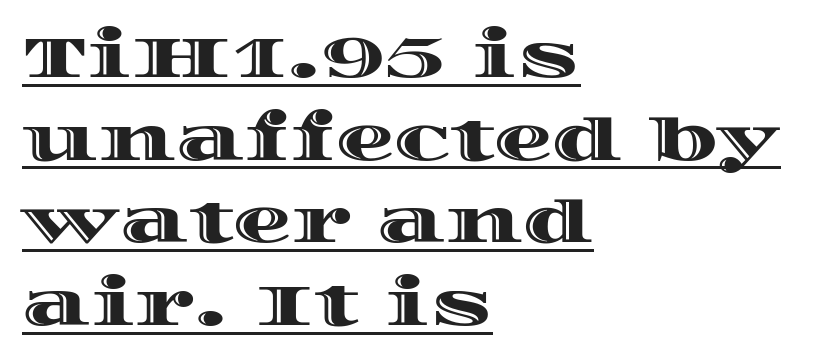
Every word sits above its own underline. The line texture is even and compact thanks to regular tracking. The rendering uses natural spacing where letterforms have individual widths. Visually the block forms a straight wall on the left and a jagged coastline on the right. Quick note: interline space is typical. The typography opts for an upright posture over an oblique one.
